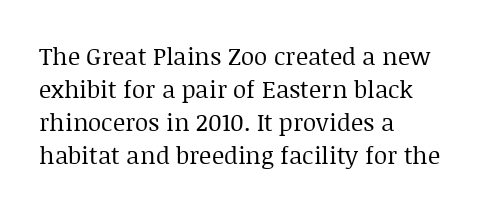
{"italic": "no", "bold": "no", "underline": "no", "align": "left", "line_spacing": "normal", "line_spacing_ratio": 1.38, "letter_spacing": "normal", "letter_spacing_em": 0.0, "glyph_px": 24}
